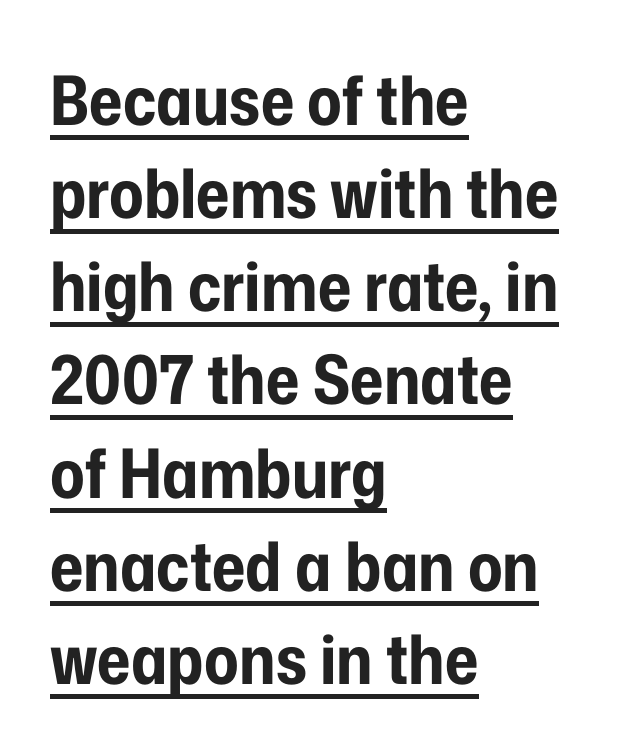
The image shows 68 px bold, condensed sans-serif type, upright; set left-aligned, normal line spacing (1.37x), normal letter spacing, underlined; low stroke contrast and a medium x-height.
